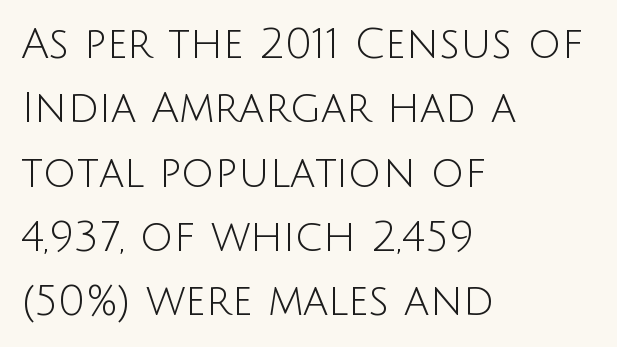
{"serif": "no", "italic": "no", "bold": "no", "weight": "light", "width": "normal", "stroke_contrast": "low", "x_height": "large", "monospaced": "no", "underline": "no", "align": "left", "line_spacing": "normal", "line_spacing_ratio": 1.53, "letter_spacing": "normal", "letter_spacing_em": 0.0, "glyph_px": 42}
